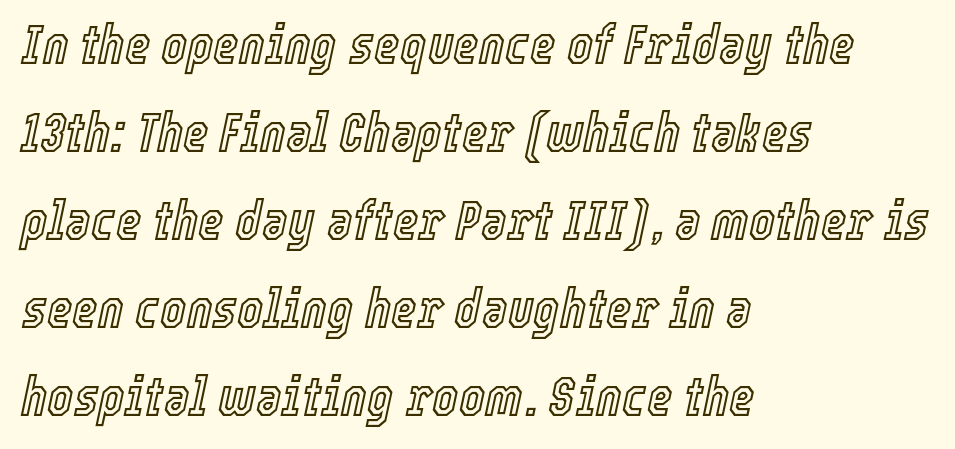
The passage shown is typed in a proportional face where columns would drift. A student would call this left alignment; a typographer would say flush left, rag right. If you measured baseline to baseline, you'd find a middling distance. Is the type slanted? Yes — the strokes lean at a clear angle. No extra tracking has been applied to these lines.
